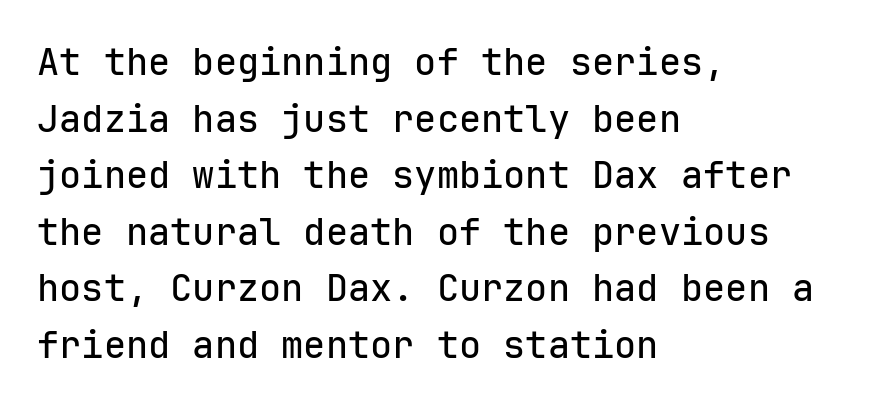
Q: Is the text italic (slanted)? A: No, it is upright.
Q: Is the typeface a serif or a sans-serif typeface? A: Sans-serif.
Q: Is the text underlined? A: No.
Q: How is the paragraph aligned? A: Left-aligned.
Q: Is the spacing between letters normal or unusually wide? A: Normal.
Q: Is the spacing between lines tight, normal or loose? A: Normal.
Q: Width (condensed, normal, or wide)? A: Normal.
Q: Stroke contrast? A: Low.
Q: x-height? A: Medium.
Q: Monospaced? A: Yes.
